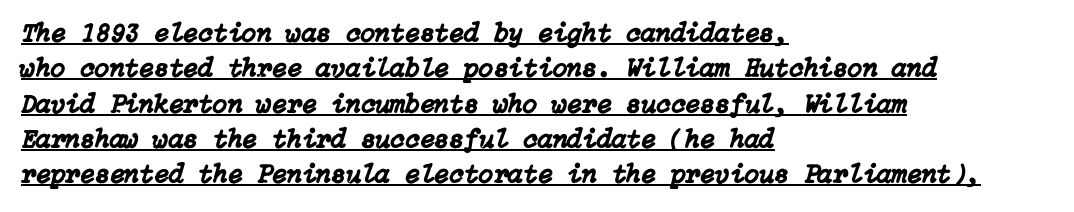
Emphasis is given by a line drawn under the lettering. Line starts are locked; line ends wander. The lettering tilts uniformly, giving the passage an italic look. The lines sit at an ordinary, default distance from one another. Short note: letters normally spaced.
